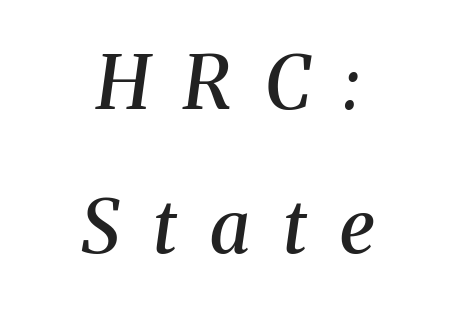
The typesetting leans somewhat heavy: a semibold. The baseline area is clear. The type family on display is of the serif kind. Display-style spreading of the glyphs; the letterfit is very open. There's an unmistakable incline to the writing here. Airy leading.
